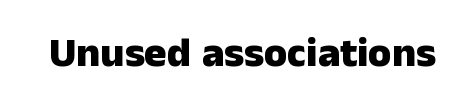
Q: Is the text bold? A: Yes.
Q: Is the text italic (slanted)? A: No, it is upright.
Q: Is the typeface a serif or a sans-serif typeface? A: Sans-serif.
Q: Is the text underlined? A: No.
Q: Is the spacing between letters normal or unusually wide? A: Normal.
Q: Width (condensed, normal, or wide)? A: Normal.
Q: Stroke contrast? A: Low.
Q: x-height? A: Medium.
Q: Monospaced? A: No.
